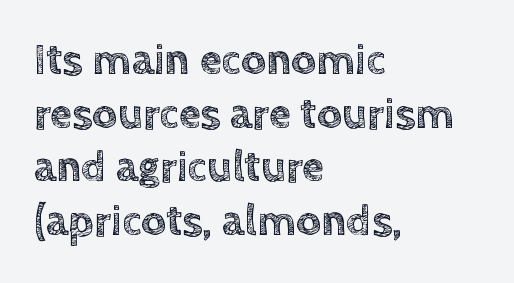
Q: Is the text italic (slanted)? A: No, it is upright.
Q: Is the text underlined? A: No.
Q: How is the paragraph aligned? A: Left-aligned.
Q: Is the spacing between letters normal or unusually wide? A: Normal.
Q: Width (condensed, normal, or wide)? A: Normal.
Q: x-height? A: Large.
Q: Monospaced? A: No.
